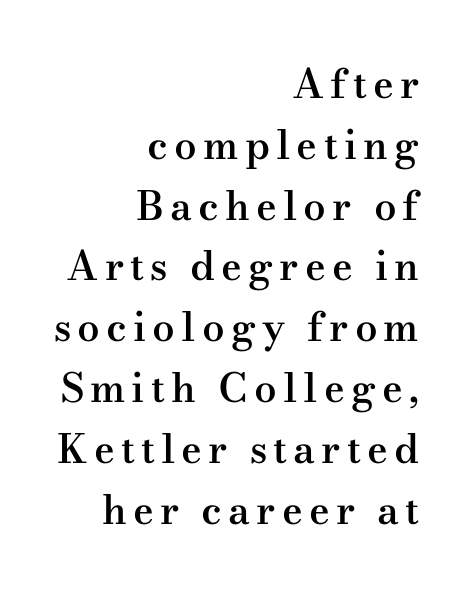
The image shows 40 px semibold, wide serif type, upright; set right-aligned, normal line spacing (1.52x), not underlined; medium stroke contrast and a small x-height.
